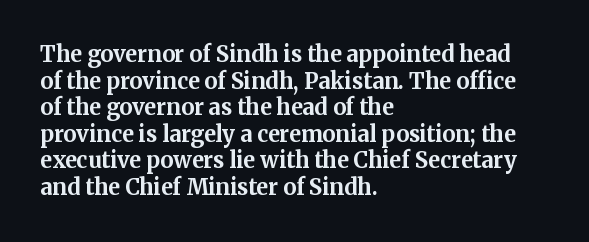
Which margin do the lines hug? The left one — the right edge is uneven. Weight check: bold — yes, fully. Tracking here is standard; glyphs follow each other at the usual distance. Unlike italic type, these characters show no tilt at all. Just letters on the line, the space beneath them empty.
